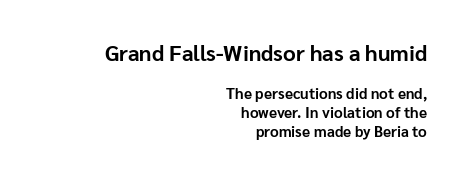
The image shows 22 px bold type, upright; set right-aligned, normal line spacing (1.26x), normal letter spacing, not underlined; the first (top) block is 1.47x larger.
